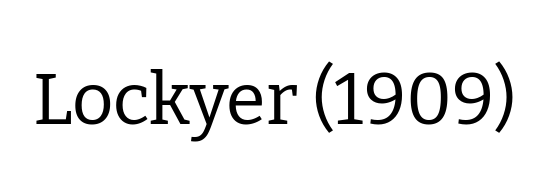
{"serif": "yes", "italic": "no", "bold": "no", "weight": "regular", "width": "normal", "stroke_contrast": "low", "x_height": "medium", "monospaced": "no", "underline": "no", "letter_spacing": "normal", "letter_spacing_em": 0.0, "glyph_px": 72}
